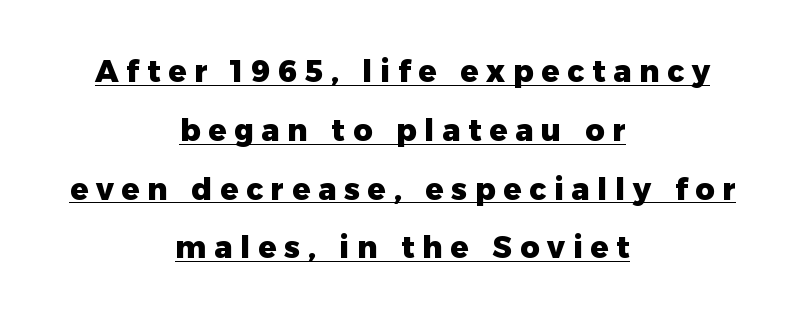
The leading is generous, giving the passage an open texture. Heft: maximum for text — a bold. Each letter keeps its own natural width here, so spacing adapts to shape. When letters stand straight like this, we call the style roman or upright. The rag falls on both sides of this text block equally. Display-style spreading of the glyphs; the letterfit is very open.
